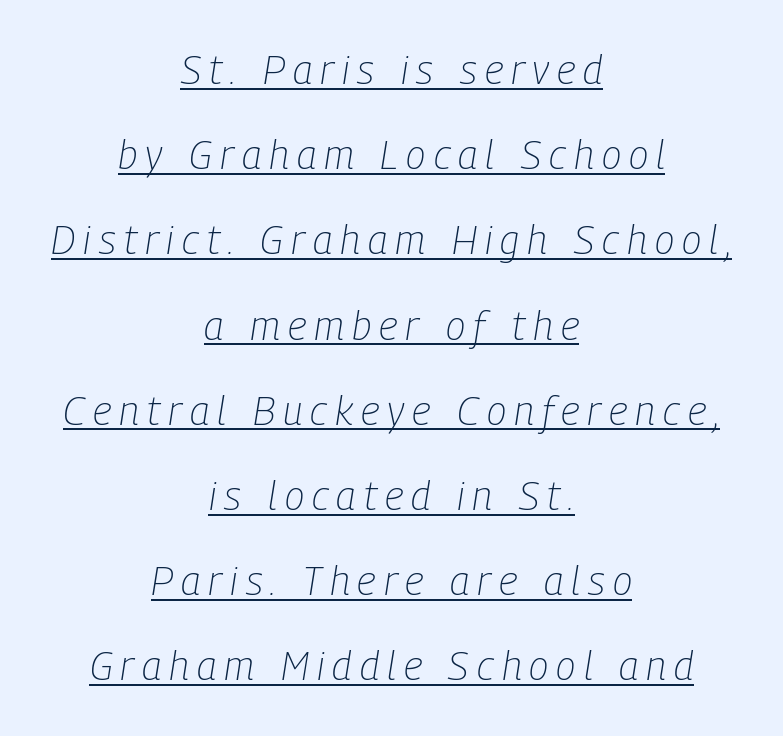
{"italic": "yes", "lean": "right", "slant_degrees": 9, "bold": "no", "weight": "light", "width": "condensed", "stroke_contrast": "low", "x_height": "medium", "monospaced": "no", "underline": "yes", "align": "center", "line_spacing": "loose", "line_spacing_ratio": 2.13, "letter_spacing": "wide", "letter_spacing_em": 0.2, "glyph_px": 40}
